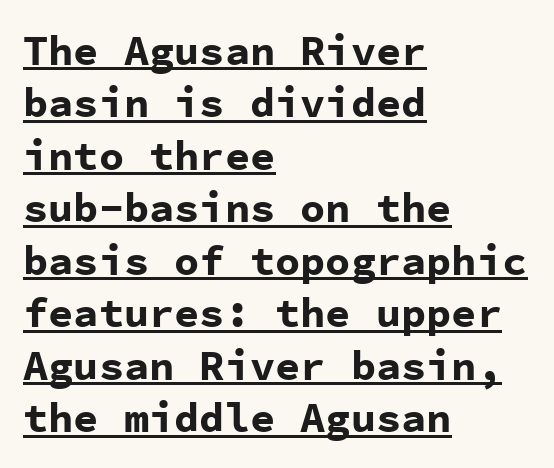
The image shows 42 px bold sans-serif type, upright, monospaced; set left-aligned, normal line spacing (1.25x), normal letter spacing, underlined; low stroke contrast and a medium x-height.
